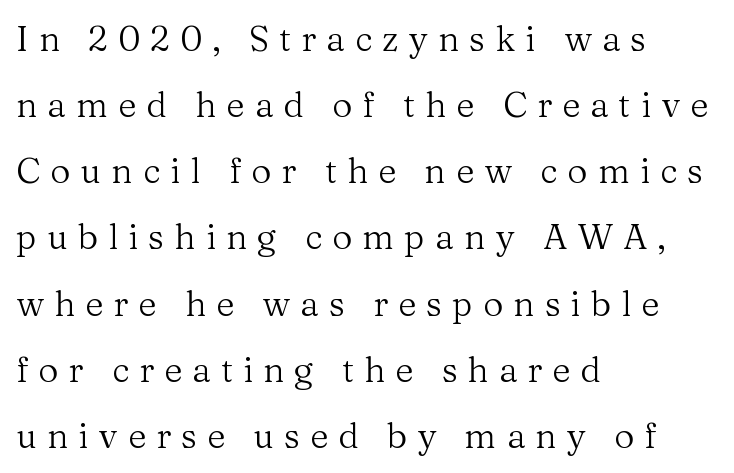
The image shows 35 px regular-weight serif type, upright; set left-aligned, line spacing 1.89x, unusually wide letter spacing (+0.29 em), not underlined; medium stroke contrast and a medium x-height.
